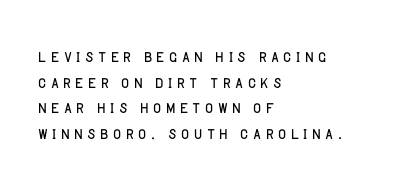
The image shows 22 px text type, upright; set left-aligned, line spacing 1.17x, not underlined.
